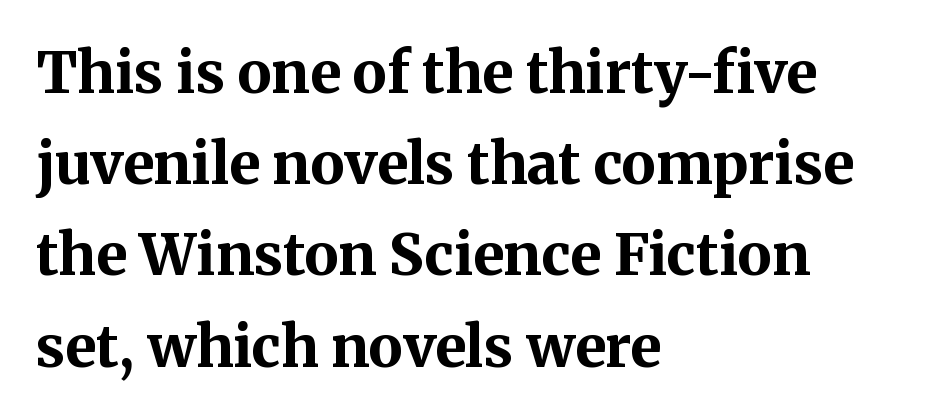
The image shows 57 px bold serif type, upright; set left-aligned, normal line spacing (1.6x), normal letter spacing, not underlined; medium stroke contrast and a medium x-height.
